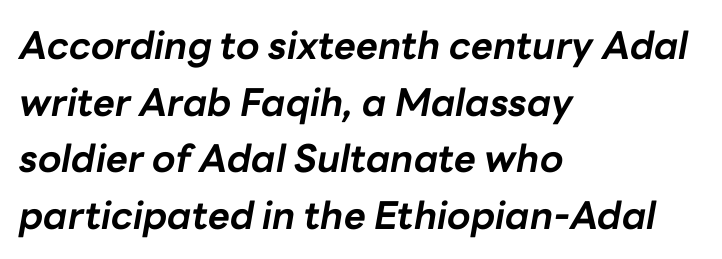
The image shows 38 px bold type, italic (leaning right); set left-aligned, normal line spacing (1.49x), normal letter spacing, not underlined; low stroke contrast and a medium x-height.
